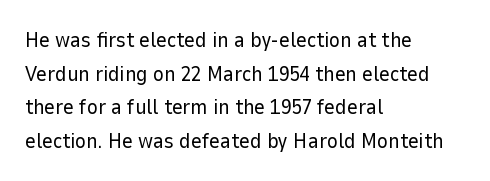
The image shows 21 px text type, upright; set left-aligned, normal line spacing (1.6x), normal letter spacing, not underlined.
